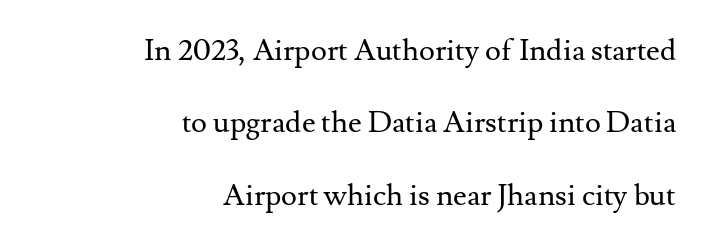
Q: Is the text bold? A: No.
Q: Is the text italic (slanted)? A: No, it is upright.
Q: Is the typeface a serif or a sans-serif typeface? A: Serif.
Q: Is the text underlined? A: No.
Q: How is the paragraph aligned? A: Right-aligned.
Q: Is the spacing between letters normal or unusually wide? A: Normal.
Q: Is the spacing between lines tight, normal or loose? A: Loose.
Q: Width (condensed, normal, or wide)? A: Normal.
Q: Stroke contrast? A: Medium.
Q: x-height? A: Small.
Q: Monospaced? A: No.
